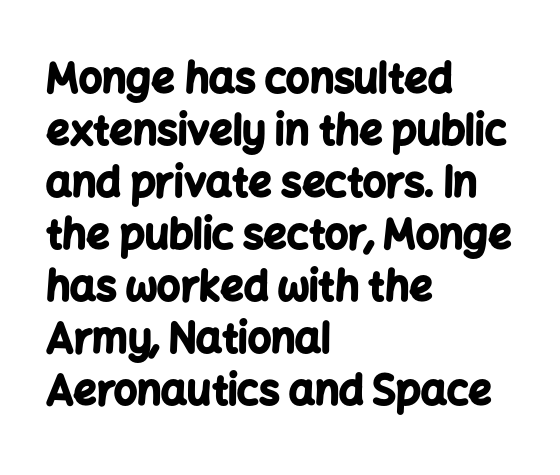
Rule under the text: the space is simply empty. Does the weight exceed regular? Yes, all the way to bold. The face used here is a sans, in the tradition of grotesques and geometrics. In terms of letterspacing, this is plain default setting. You could not count columns in this text — the font is proportionally spaced. Does the lettering tilt? It doesn't — this is upright.
